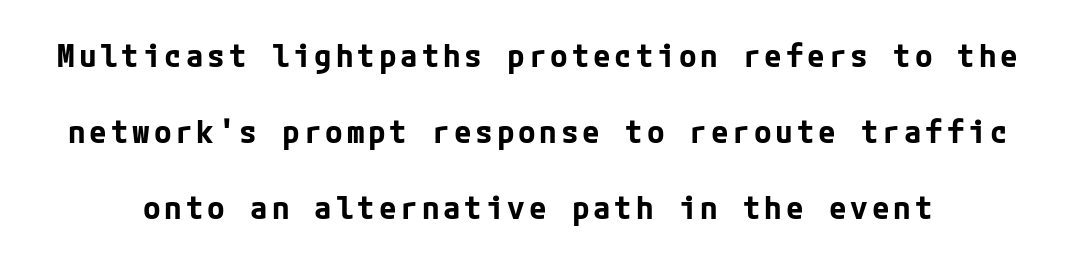
{"serif": "no", "italic": "no", "bold": "yes", "weight": "bold", "width": "normal", "stroke_contrast": "low", "x_height": "medium", "underline": "no", "line_spacing": "loose", "line_spacing_ratio": 2.38, "glyph_px": 32}
